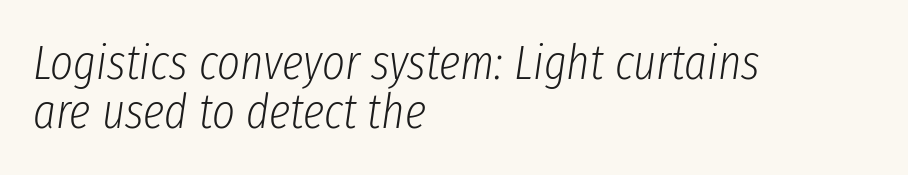
{"italic": "yes", "lean": "right", "slant_degrees": 8, "bold": "no", "weight": "light", "width": "condensed", "stroke_contrast": "low", "x_height": "medium", "monospaced": "no", "underline": "no", "align": "left", "line_spacing": "tight", "line_spacing_ratio": 1.01, "letter_spacing": "normal", "letter_spacing_em": 0.0, "glyph_px": 49}
